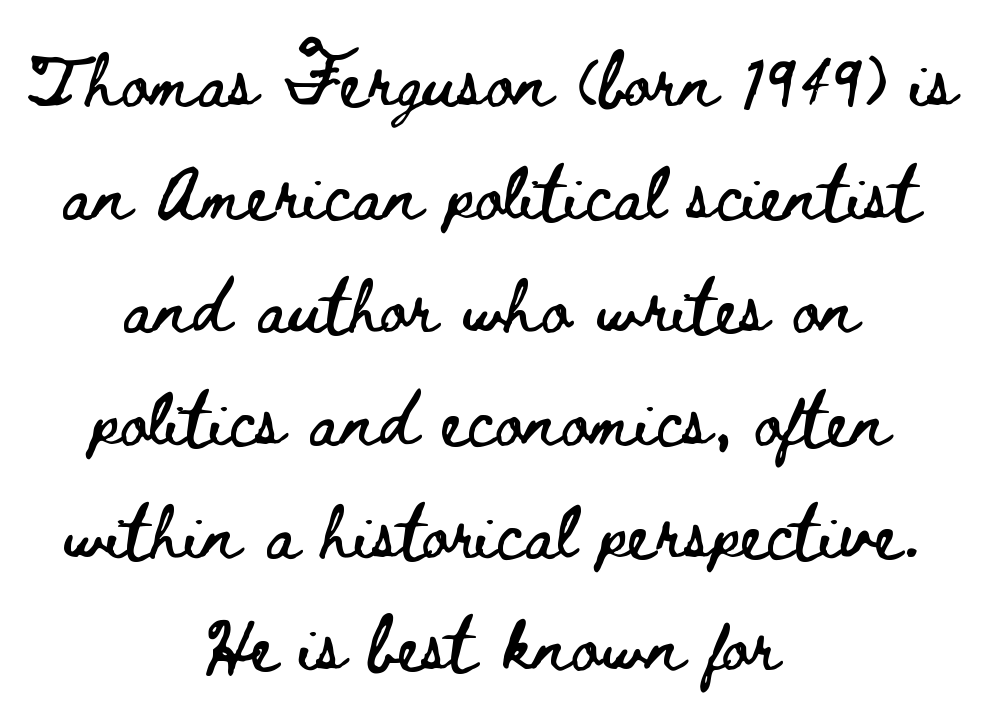
Q: Is the text underlined? A: No.
Q: How is the paragraph aligned? A: Centered.
Q: Is the spacing between letters normal or unusually wide? A: Normal.
Q: Is the spacing between lines tight, normal or loose? A: Loose.
Q: Width (condensed, normal, or wide)? A: Wide.
Q: Stroke contrast? A: Low.
Q: x-height? A: Small.
Q: Monospaced? A: No.
